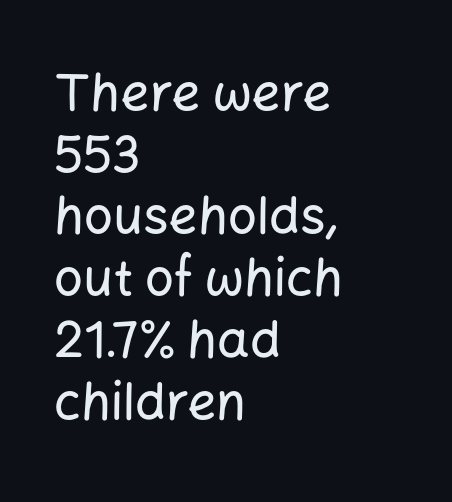
{"serif": "no", "italic": "no", "width": "normal", "stroke_contrast": "low", "x_height": "medium", "monospaced": "no", "underline": "no", "align": "left", "line_spacing_ratio": 1.21, "letter_spacing": "normal", "letter_spacing_em": 0.0, "glyph_px": 51}
